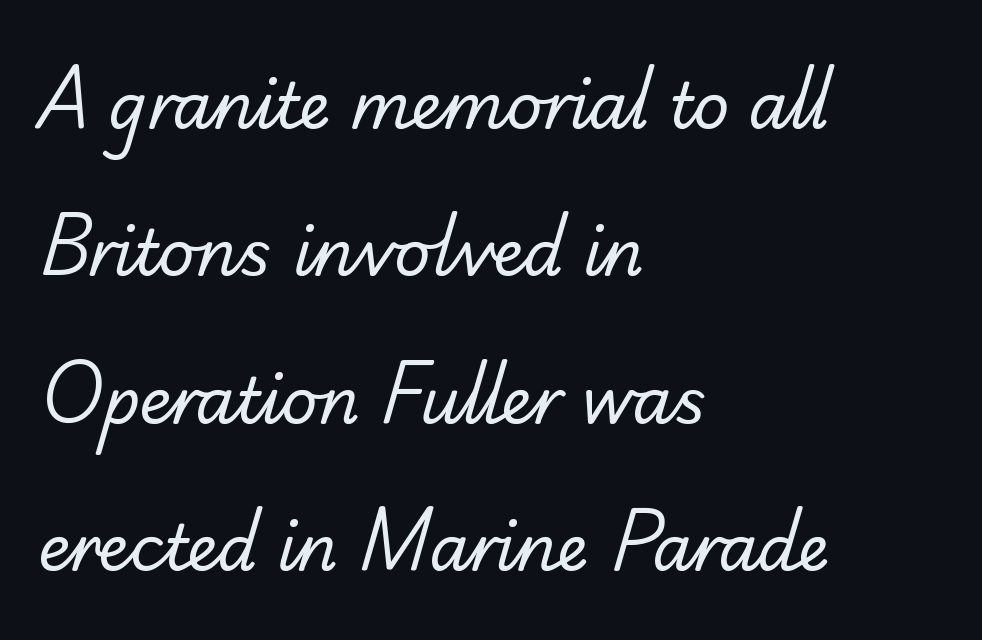
{"serif": "yes", "bold": "no", "weight": "regular", "width": "normal", "stroke_contrast": "low", "x_height": "small", "monospaced": "no", "underline": "no", "align": "left", "line_spacing": "loose", "line_spacing_ratio": 2.34, "letter_spacing": "normal", "letter_spacing_em": 0.0, "glyph_px": 63}
